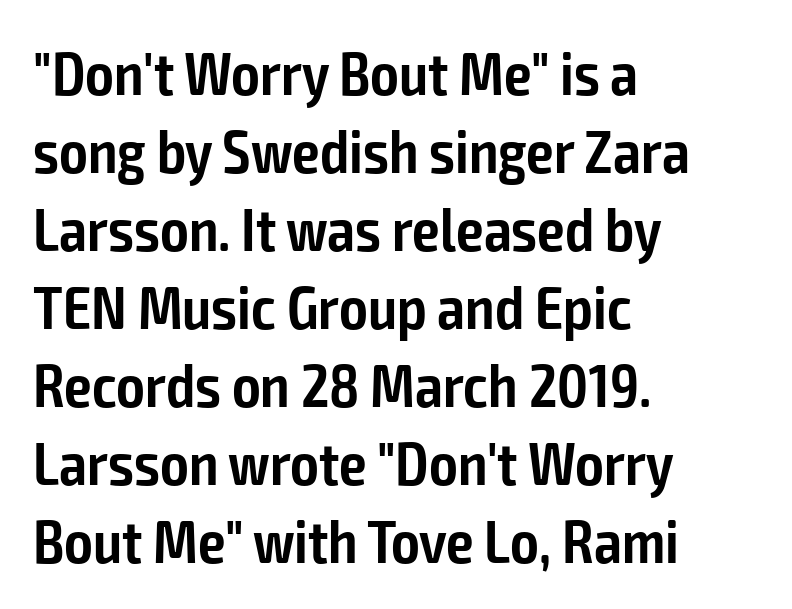
Q: Is the text bold? A: Semi-bold.
Q: Is the text italic (slanted)? A: No, it is upright.
Q: Is the typeface a serif or a sans-serif typeface? A: Sans-serif.
Q: Is the text underlined? A: No.
Q: How is the paragraph aligned? A: Left-aligned.
Q: Is the spacing between letters normal or unusually wide? A: Normal.
Q: Is the spacing between lines tight, normal or loose? A: Normal.
Q: Width (condensed, normal, or wide)? A: Condensed.
Q: Stroke contrast? A: Low.
Q: x-height? A: Medium.
Q: Monospaced? A: No.
